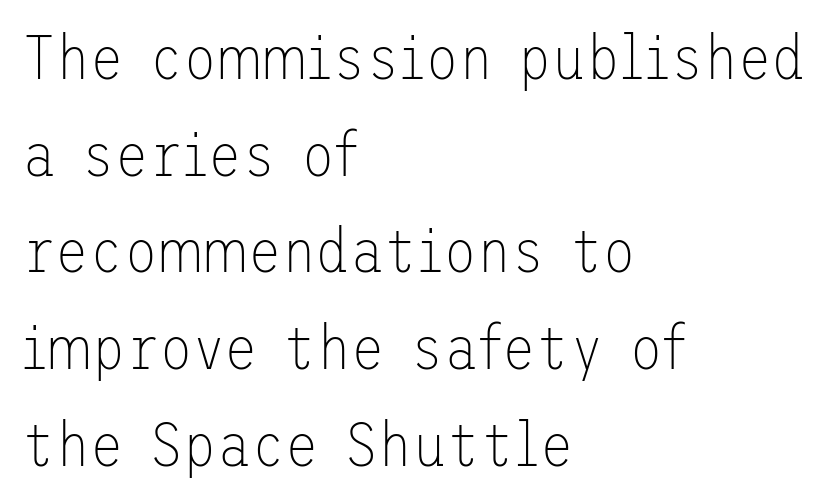
Q: Is the text bold? A: No.
Q: Is the text italic (slanted)? A: No, it is upright.
Q: Is the typeface a serif or a sans-serif typeface? A: Sans-serif.
Q: Is the text underlined? A: No.
Q: How is the paragraph aligned? A: Left-aligned.
Q: Is the spacing between letters normal or unusually wide? A: Normal.
Q: Is the spacing between lines tight, normal or loose? A: Normal.
Q: Width (condensed, normal, or wide)? A: Normal.
Q: Stroke contrast? A: Low.
Q: x-height? A: Medium.
